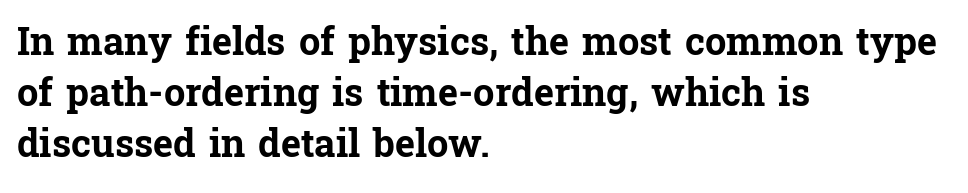
These lines are set flush left with a ragged right edge. Nothing unusual about the tracking: characters are spaced as the font intends. This sample has the flowing, uneven cadence of proportional lettering. Just letters on the line, the space beneath them empty. Compared with an ordinary text face, these strokes are far heavier — a full bold.
